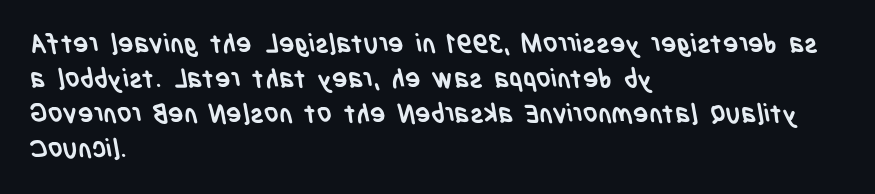
Q: Is the text bold? A: Yes.
Q: Is the text underlined? A: No.
Q: How is the paragraph aligned? A: Left-aligned.
Q: Is the spacing between letters normal or unusually wide? A: Normal.
Q: Is the spacing between lines tight, normal or loose? A: Normal.
